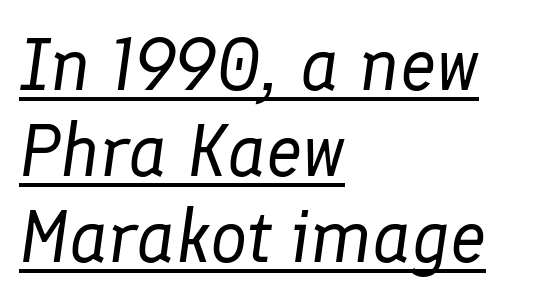
Does a line run under the words? Yes, clearly. Casual observation: everything's shoved over to the left. Spacing verdict: proportional, widths tailored to each character. The font is comparable to plain body text, perhaps lighter. The rendering applies a slant to the glyphs.
